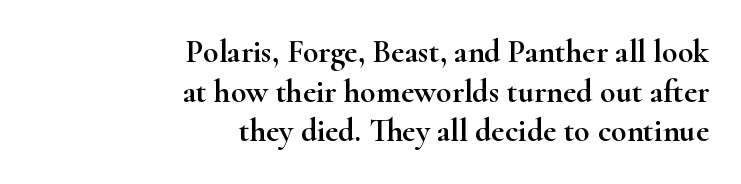
This rendering uses right alignment, leaving the left contour irregular. The axis of the letterforms is exactly vertical. Each row of text sits above clean, open space. Letterform terminals end in serifs throughout the passage. The passage shown is typed in a proportional face where columns would drift. Standard letterfit; no display-style spreading of the glyphs.
